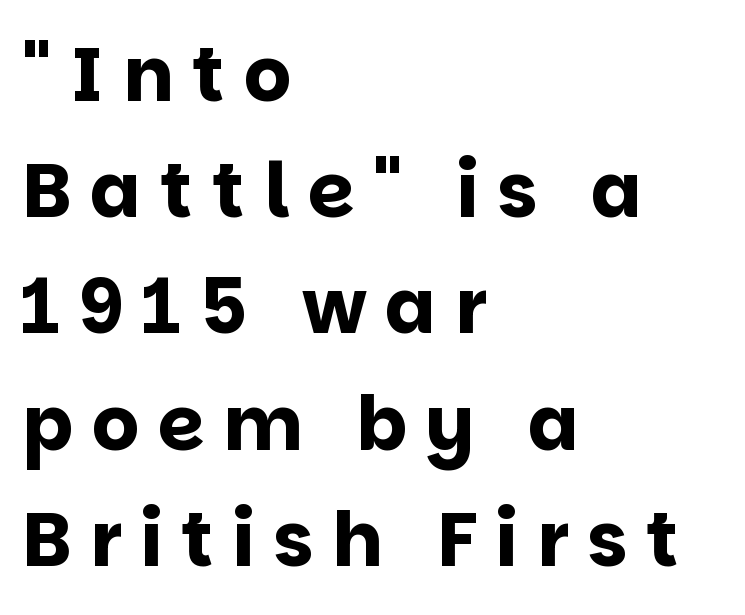
Q: Is the text bold? A: Yes.
Q: Is the text italic (slanted)? A: No, it is upright.
Q: Is the typeface a serif or a sans-serif typeface? A: Sans-serif.
Q: Is the text underlined? A: No.
Q: How is the paragraph aligned? A: Left-aligned.
Q: Is the spacing between letters normal or unusually wide? A: Unusually wide.
Q: Is the spacing between lines tight, normal or loose? A: Normal.
Q: Width (condensed, normal, or wide)? A: Normal.
Q: Stroke contrast? A: Low.
Q: x-height? A: Large.
Q: Monospaced? A: No.
